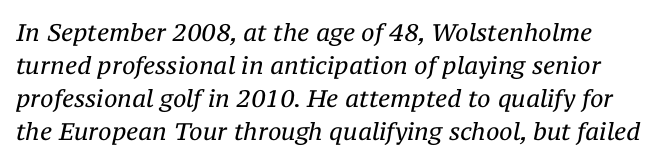
The image shows 24 px text type, italic (leaning right); set normal line spacing (1.38x), normal letter spacing, not underlined.
